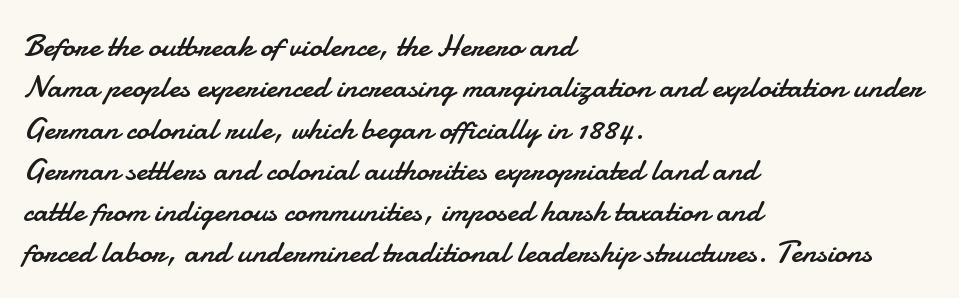
The image shows 32 px regular-weight sans-serif type; set left-aligned, normal line spacing (1.29x), normal letter spacing, not underlined; low stroke contrast and a small x-height.
